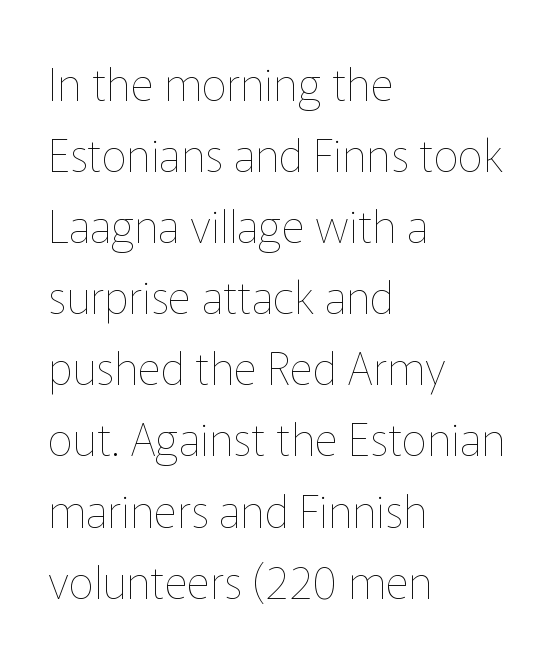
You could not count columns in this text — the font is proportionally spaced. Characters follow at the spacing the type designer built in. The specimen reads as upright at a glance. Whoever set this chose a conventional vertical rhythm. The face looks like a standard text weight, possibly lighter.
